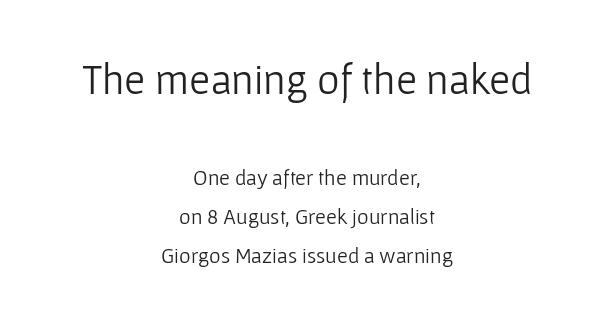
Q: Is the text bold? A: No.
Q: Is the text italic (slanted)? A: No, it is upright.
Q: Is the typeface a serif or a sans-serif typeface? A: Sans-serif.
Q: Is the text underlined? A: No.
Q: How is the paragraph aligned? A: Centered.
Q: Is the spacing between letters normal or unusually wide? A: Normal.
Q: Which block of text is set in a larger size, the first (top) or the second (bottom)? A: The first (top) one.
Q: Width (condensed, normal, or wide)? A: Normal.
Q: Stroke contrast? A: Low.
Q: x-height? A: Medium.
Q: Monospaced? A: No.
